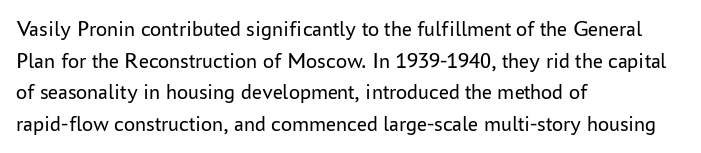
The image shows 22 px text type, upright; set left-aligned, normal line spacing (1.44x), normal letter spacing, not underlined.
